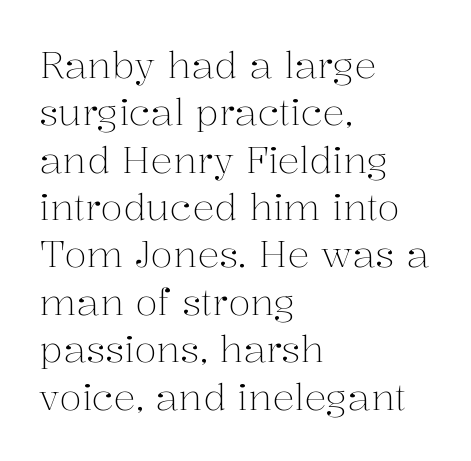
{"serif": "yes", "italic": "no", "bold": "no", "weight": "light", "width": "normal", "stroke_contrast": "medium", "x_height": "medium", "monospaced": "no", "underline": "no", "align": "left", "line_spacing": "normal", "line_spacing_ratio": 1.28, "letter_spacing": "normal", "letter_spacing_em": 0.0, "glyph_px": 37}
